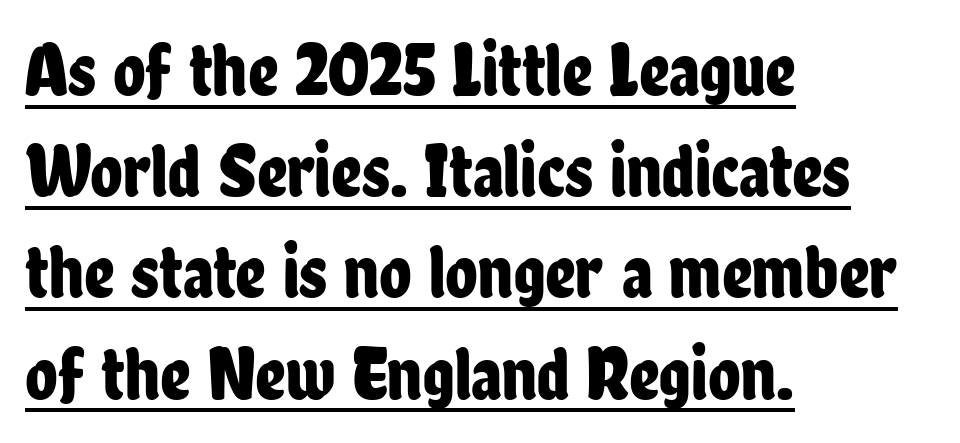
Q: Is the text italic (slanted)? A: No, it is upright.
Q: Is the typeface a serif or a sans-serif typeface? A: Sans-serif.
Q: Is the text underlined? A: Yes.
Q: How is the paragraph aligned? A: Left-aligned.
Q: Is the spacing between letters normal or unusually wide? A: Normal.
Q: Is the spacing between lines tight, normal or loose? A: Normal.
Q: Width (condensed, normal, or wide)? A: Condensed.
Q: Stroke contrast? A: Low.
Q: x-height? A: Medium.
Q: Monospaced? A: No.
